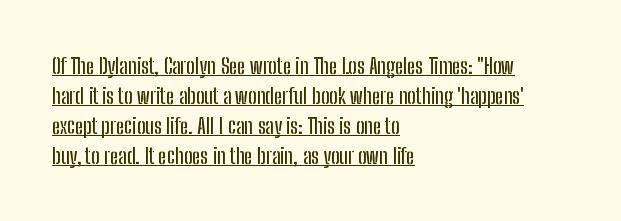
{"italic": "no", "underline": "yes", "align": "left", "line_spacing": "normal", "line_spacing_ratio": 1.36, "letter_spacing": "normal", "letter_spacing_em": 0.0, "glyph_px": 22}
